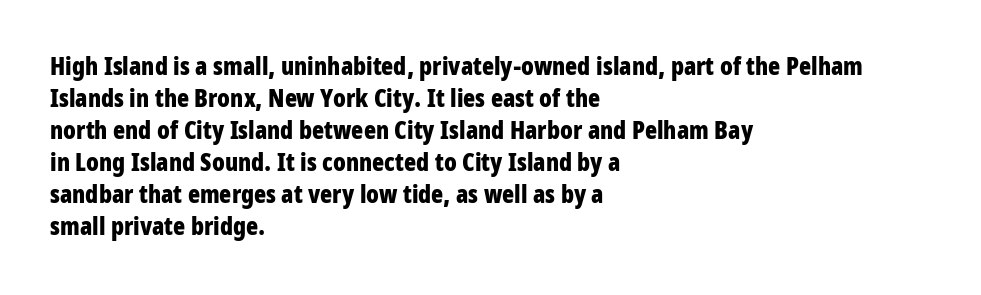
The image shows 25 px bold type, upright; set left-aligned, normal line spacing (1.28x), normal letter spacing, not underlined.
